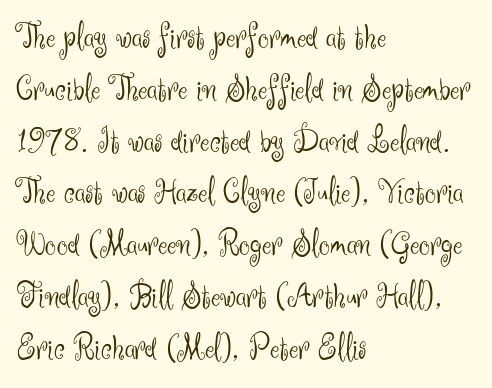
Q: Is the text bold? A: No.
Q: Is the text italic (slanted)? A: No, it is upright.
Q: Is the typeface a serif or a sans-serif typeface? A: Sans-serif.
Q: Is the text underlined? A: No.
Q: How is the paragraph aligned? A: Left-aligned.
Q: Is the spacing between letters normal or unusually wide? A: Normal.
Q: Is the spacing between lines tight, normal or loose? A: Normal.
Q: Width (condensed, normal, or wide)? A: Normal.
Q: Stroke contrast? A: Medium.
Q: x-height? A: Small.
Q: Monospaced? A: No.
